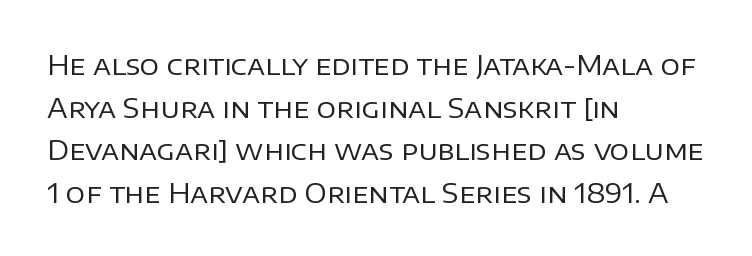
The image shows 27 px text type, upright; set left-aligned, normal line spacing (1.58x), normal letter spacing, not underlined.
